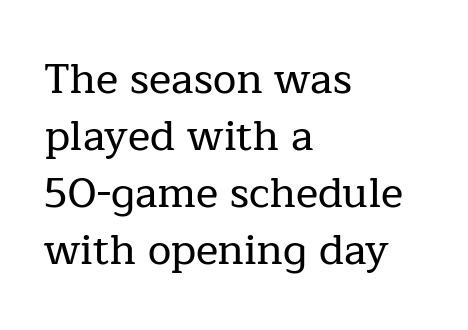
{"serif": "yes", "italic": "no", "width": "normal", "stroke_contrast": "low", "x_height": "medium", "monospaced": "no", "underline": "no", "align": "left", "line_spacing": "normal", "line_spacing_ratio": 1.36, "letter_spacing": "normal", "letter_spacing_em": 0.0, "glyph_px": 42}
